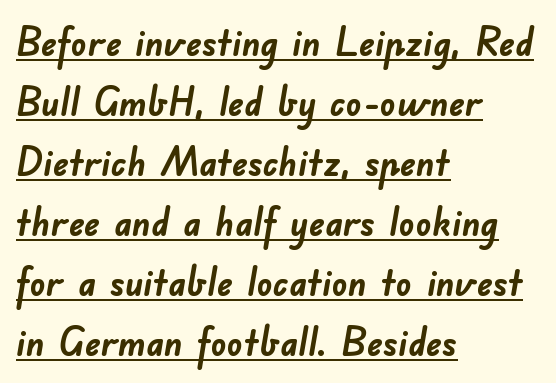
The image shows 39 px semibold sans-serif type; set left-aligned, normal line spacing (1.54x), normal letter spacing, underlined; low stroke contrast and a small x-height.
